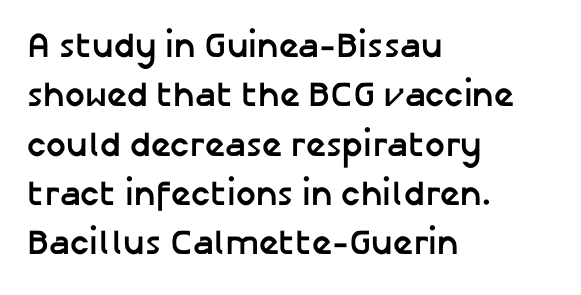
{"serif": "no", "italic": "no", "bold": "yes", "weight": "semibold", "width": "normal", "stroke_contrast": "low", "x_height": "medium", "monospaced": "no", "underline": "no", "align": "left", "line_spacing": "normal", "line_spacing_ratio": 1.41, "letter_spacing": "normal", "letter_spacing_em": 0.0, "glyph_px": 35}
